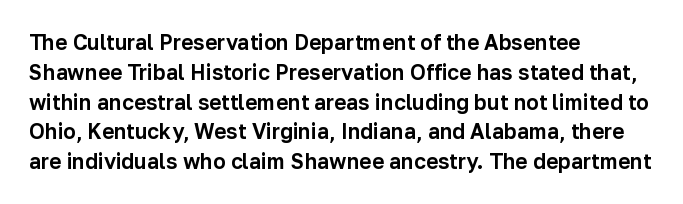
Q: Is the text italic (slanted)? A: No, it is upright.
Q: Is the text underlined? A: No.
Q: How is the paragraph aligned? A: Left-aligned.
Q: Is the spacing between letters normal or unusually wide? A: Normal.
Q: Is the spacing between lines tight, normal or loose? A: Normal.
